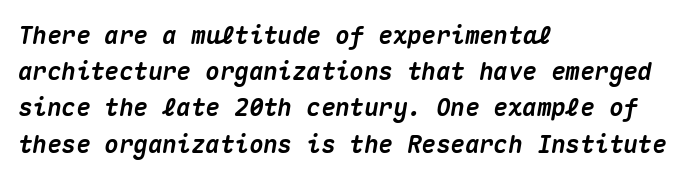
Q: Is the text bold? A: Yes.
Q: Is the text italic (slanted)? A: Yes, it leans right by about 10 degrees.
Q: Is the text underlined? A: No.
Q: How is the paragraph aligned? A: Left-aligned.
Q: Is the spacing between letters normal or unusually wide? A: Normal.
Q: Is the spacing between lines tight, normal or loose? A: Normal.
